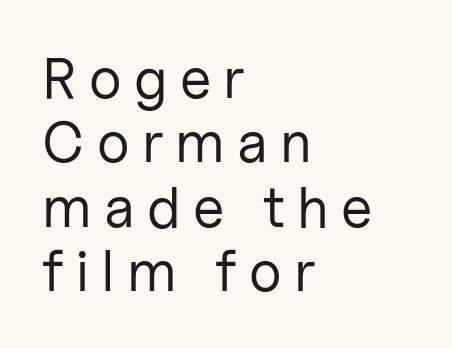
The typeface chosen for these lines omits serifs. Weight class: somewhere from thin through regular. This sample has the flowing, uneven cadence of proportional lettering. The space between consecutive lines is stingy. Only glyphs here, with clear space below each row. Inter-character spacing is expanded well beyond the font's built-in metrics.
